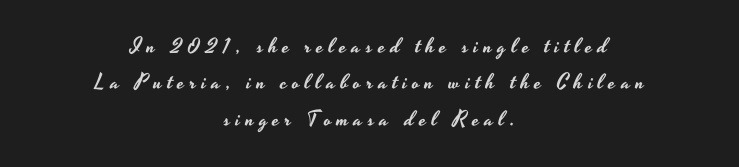
Q: Is the text italic (slanted)? A: Yes.
Q: Is the text underlined? A: No.
Q: How is the paragraph aligned? A: Centered.
Q: Is the spacing between letters normal or unusually wide? A: Unusually wide.
